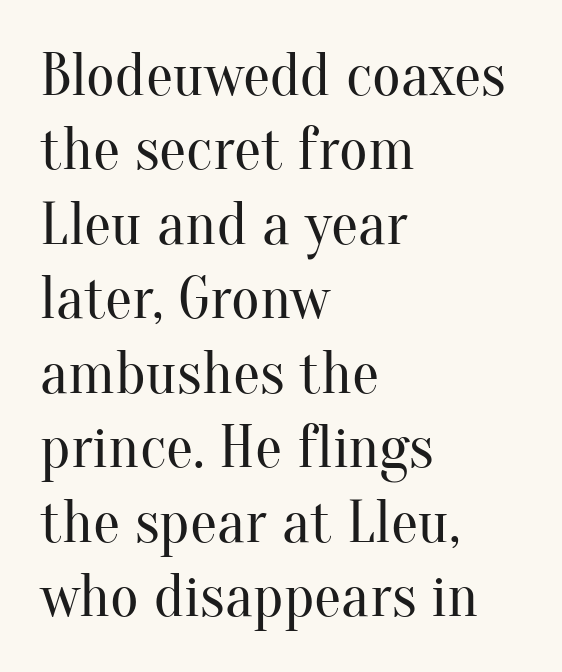
Q: Is the text bold? A: No.
Q: Is the text italic (slanted)? A: No, it is upright.
Q: Is the typeface a serif or a sans-serif typeface? A: Serif.
Q: Is the text underlined? A: No.
Q: How is the paragraph aligned? A: Left-aligned.
Q: Is the spacing between letters normal or unusually wide? A: Normal.
Q: Width (condensed, normal, or wide)? A: Normal.
Q: Stroke contrast? A: Medium.
Q: x-height? A: Small.
Q: Monospaced? A: No.
